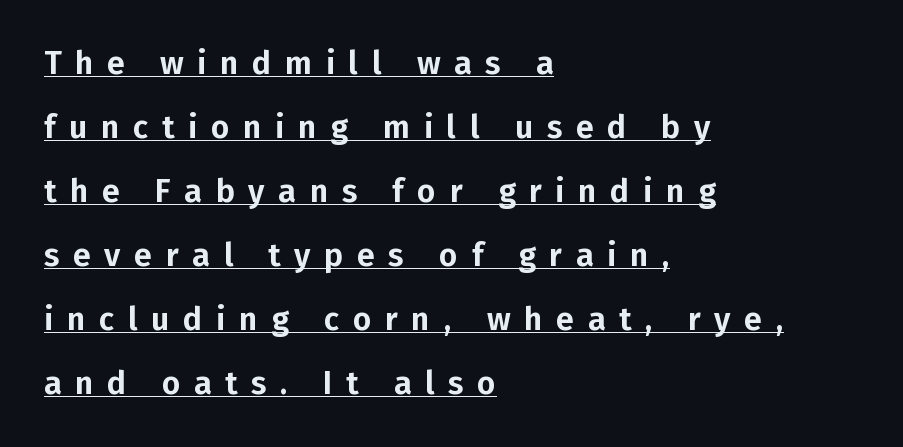
Q: Is the text italic (slanted)? A: No, it is upright.
Q: Is the typeface a serif or a sans-serif typeface? A: Sans-serif.
Q: Is the text underlined? A: Yes.
Q: How is the paragraph aligned? A: Left-aligned.
Q: Is the spacing between letters normal or unusually wide? A: Unusually wide.
Q: Is the spacing between lines tight, normal or loose? A: Loose.
Q: Width (condensed, normal, or wide)? A: Normal.
Q: Stroke contrast? A: Low.
Q: x-height? A: Medium.
Q: Monospaced? A: No.
